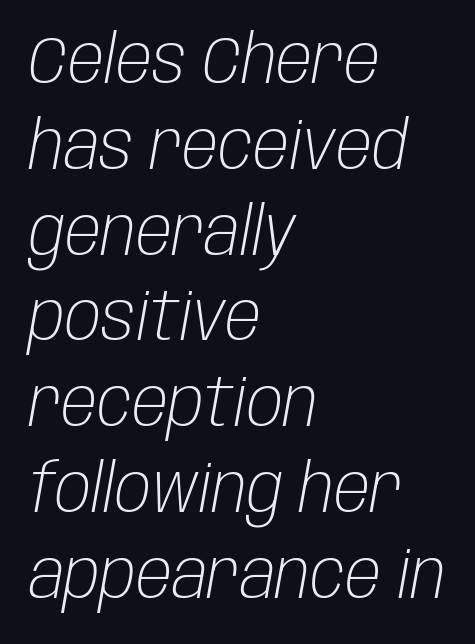
These lines are set flush left with a ragged right edge. Is this a fixed-width face? No — the glyphs have proportional, varying widths. The lettering tilts uniformly, giving the passage an italic look. No heavy texture on the line: the type isn't bold. A typesetter would call this zero additional tracking.
